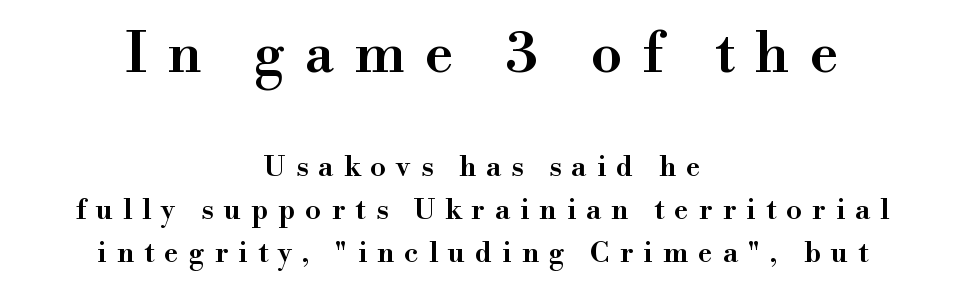
{"serif": "yes", "italic": "no", "bold": "semi", "weight": "semibold", "width": "normal", "stroke_contrast": "high", "x_height": "small", "monospaced": "no", "underline": "no", "align": "center", "line_spacing": "normal", "line_spacing_ratio": 1.53, "letter_spacing": "wide", "letter_spacing_em": 0.37, "larger_block": "first", "size_ratio": 2.0, "glyph_px": 56}
